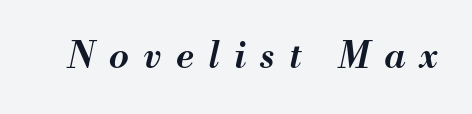
Q: Is the text bold? A: Semi-bold.
Q: Is the text italic (slanted)? A: Yes, it leans right by about 13 degrees.
Q: Is the text underlined? A: No.
Q: Is the spacing between letters normal or unusually wide? A: Unusually wide.
Q: Width (condensed, normal, or wide)? A: Normal.
Q: Stroke contrast? A: Medium.
Q: x-height? A: Small.
Q: Monospaced? A: No.
